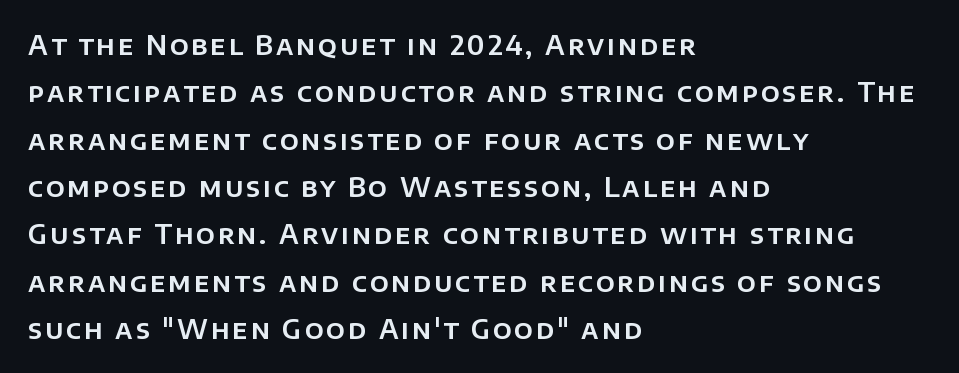
The image shows 26 px text type, upright; set left-aligned, line spacing 1.82x, not underlined.
